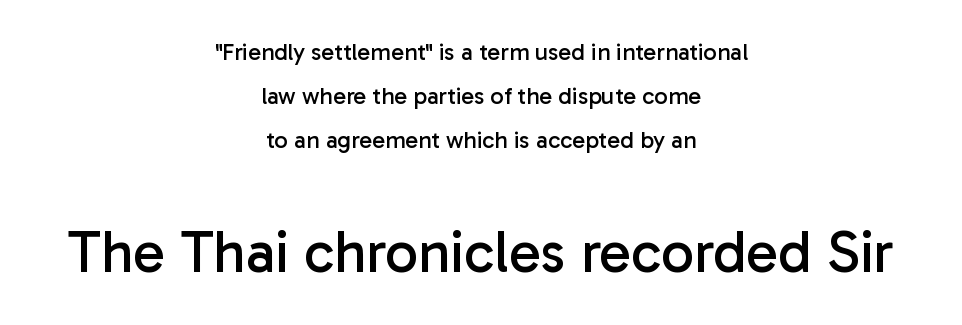
The image shows 59 px regular-weight sans-serif type, upright; set centered, line spacing 1.83x, normal letter spacing, not underlined; the second (bottom) block is 2.46x larger; low stroke contrast and a medium x-height.
